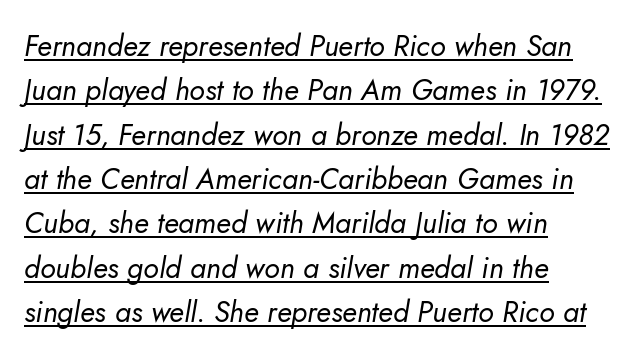
{"italic": "yes", "lean": "right", "slant_degrees": 10, "bold": "no", "weight": "regular", "width": "normal", "stroke_contrast": "low", "x_height": "small", "monospaced": "no", "underline": "yes", "align": "left", "line_spacing": "normal", "line_spacing_ratio": 1.53, "letter_spacing": "normal", "letter_spacing_em": 0.0, "glyph_px": 29}
